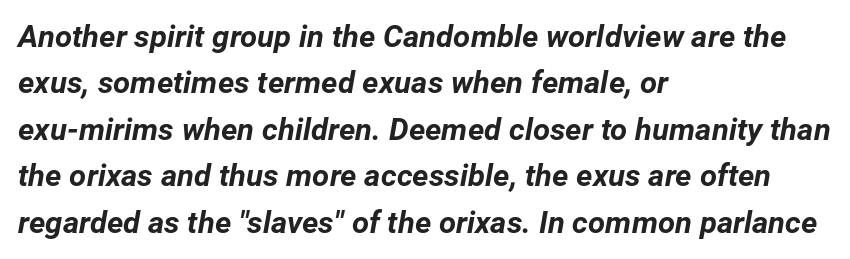
The image shows 31 px bold type, italic (leaning right); set left-aligned, normal line spacing (1.5x), normal letter spacing, not underlined; low stroke contrast and a medium x-height.
